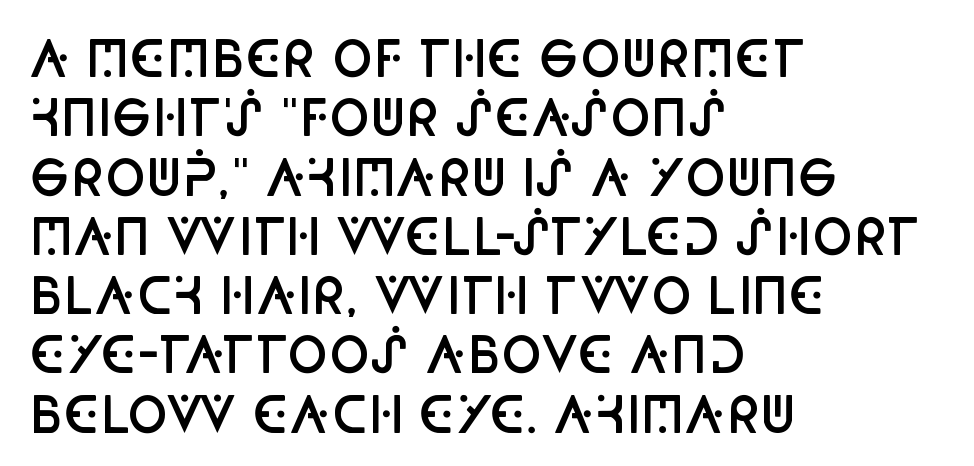
The image shows 49 px semibold, condensed sans-serif type, upright; set left-aligned, line spacing 1.21x, normal letter spacing, not underlined; low stroke contrast and a large x-height.
